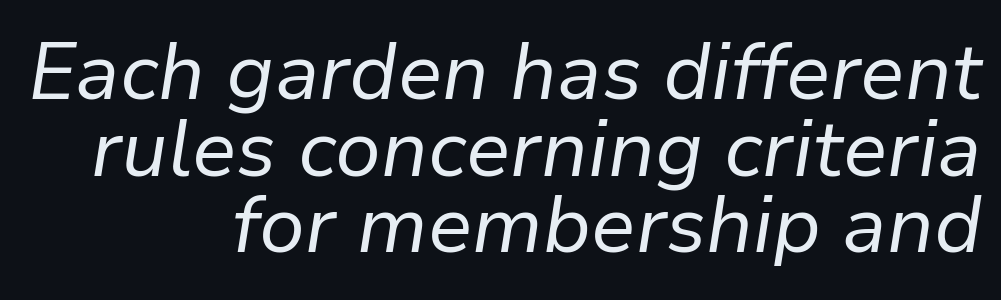
The image shows 79 px regular-weight type, italic (leaning right); set right-aligned, tight line spacing (0.97x), normal letter spacing, not underlined; low stroke contrast and a medium x-height.
